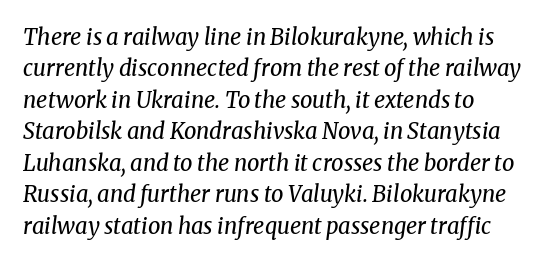
{"italic": "yes", "lean": "right", "slant_degrees": 8, "bold": "no", "underline": "no", "align": "left", "line_spacing": "normal", "line_spacing_ratio": 1.43, "letter_spacing": "normal", "letter_spacing_em": 0.0, "glyph_px": 22}
